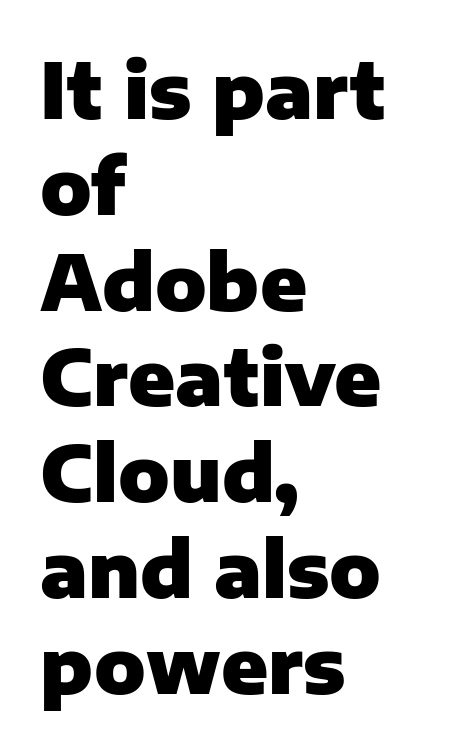
{"serif": "no", "italic": "no", "bold": "yes", "weight": "heavy", "width": "normal", "stroke_contrast": "low", "x_height": "medium", "monospaced": "no", "underline": "no", "align": "left", "line_spacing": "normal", "line_spacing_ratio": 1.26, "letter_spacing": "normal", "letter_spacing_em": 0.0, "glyph_px": 76}
